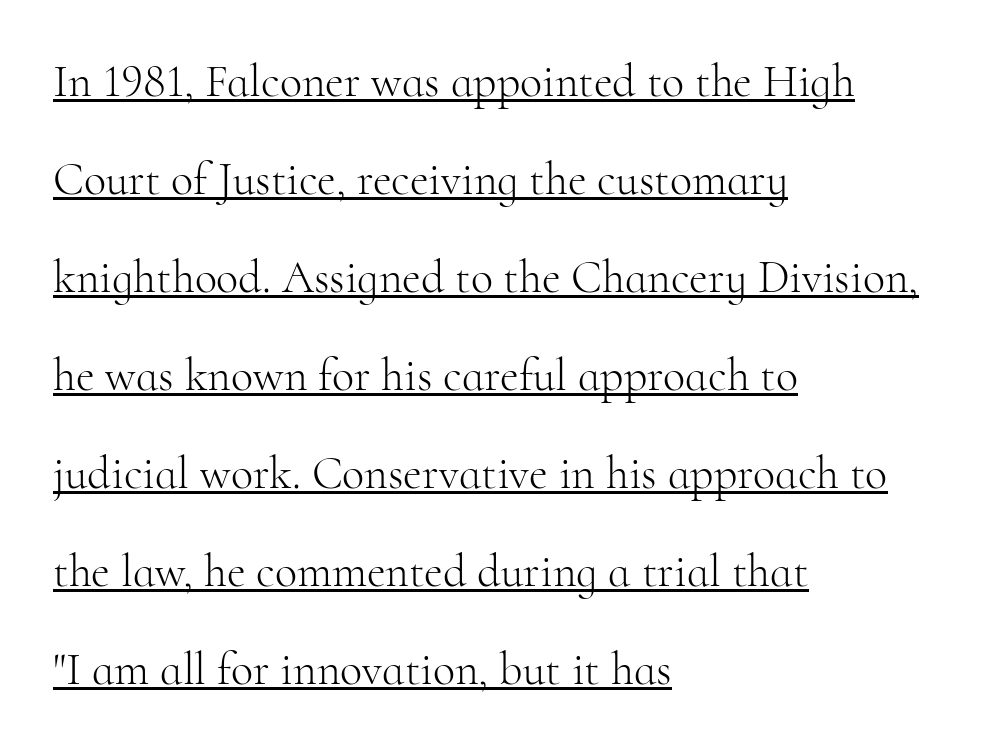
The image shows 46 px light serif type, upright; set left-aligned, loose line spacing (2.13x), normal letter spacing, underlined; high stroke contrast and a small x-height.
